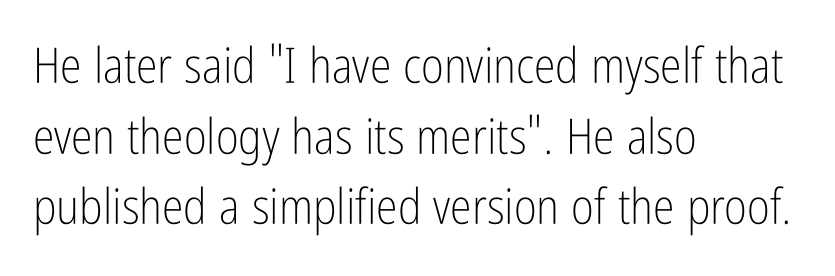
The image shows 49 px light, condensed sans-serif type, upright; set left-aligned, normal line spacing (1.44x), normal letter spacing, not underlined; low stroke contrast and a medium x-height.
